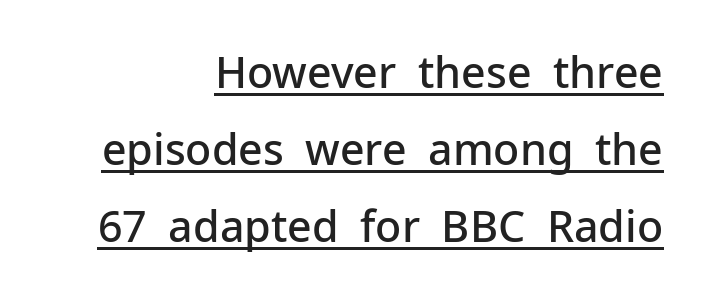
What weight is shown? A semibold, between regular and bold. Teacher's note: observe the even right margin — that is flush-right alignment. Think of a printed novel: that variable character pitch is what you see here. In terms of letterform style, serifs are entirely absent. A typesetter would call this zero additional tracking. A typographer would call this underscored text.
